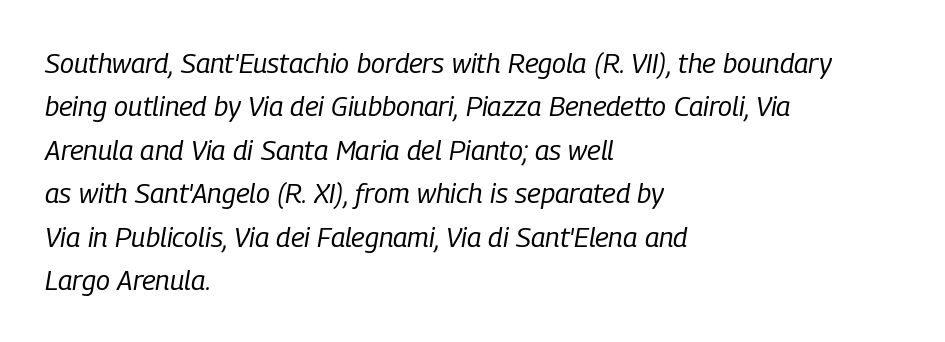
Q: Is the text bold? A: No.
Q: Is the text italic (slanted)? A: Yes, it leans right by about 9 degrees.
Q: Is the text underlined? A: No.
Q: How is the paragraph aligned? A: Left-aligned.
Q: Is the spacing between letters normal or unusually wide? A: Normal.
Q: Is the spacing between lines tight, normal or loose? A: Normal.
Q: Width (condensed, normal, or wide)? A: Condensed.
Q: Stroke contrast? A: Low.
Q: x-height? A: Medium.
Q: Monospaced? A: No.
